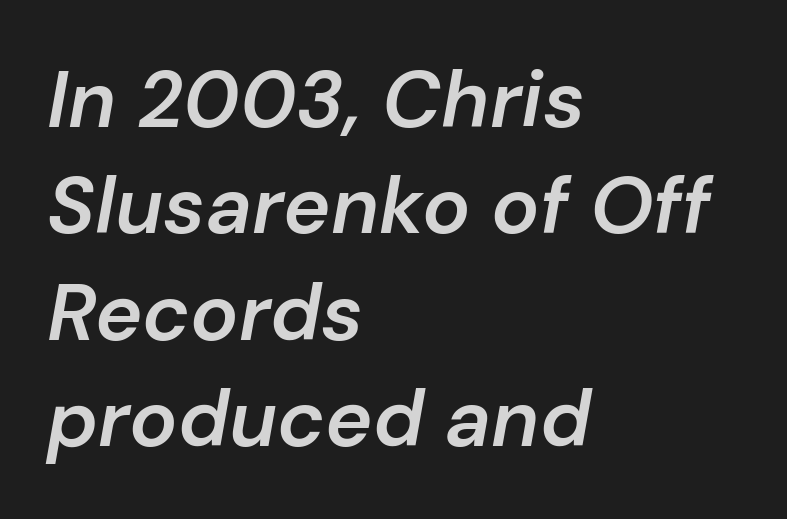
{"italic": "yes", "lean": "right", "slant_degrees": 10, "bold": "semi", "weight": "semibold", "width": "normal", "stroke_contrast": "low", "x_height": "medium", "monospaced": "no", "underline": "no", "align": "left", "line_spacing": "normal", "line_spacing_ratio": 1.33, "letter_spacing": "normal", "letter_spacing_em": 0.0, "glyph_px": 80}
